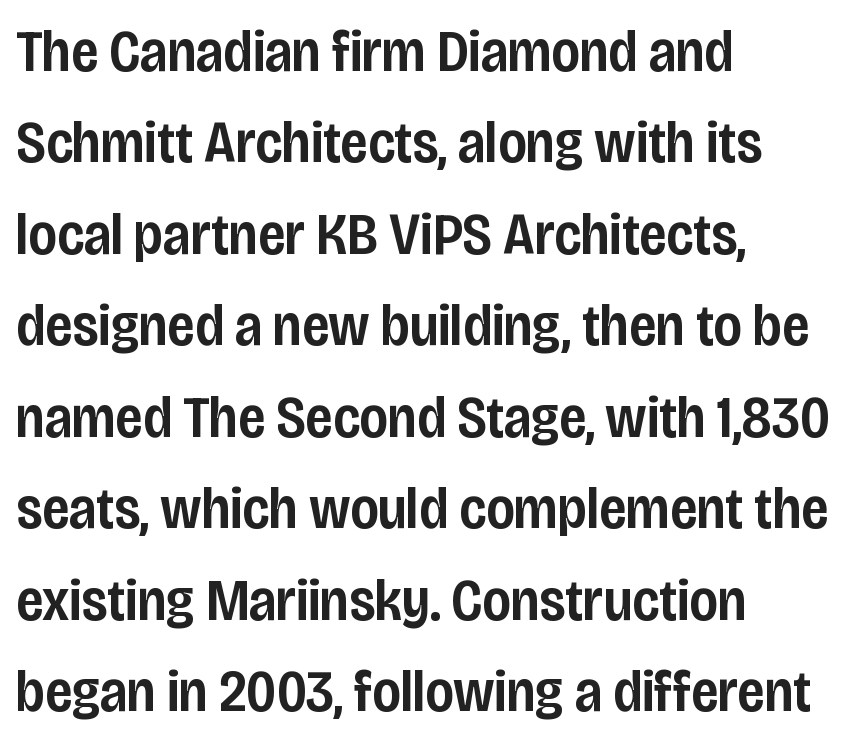
Q: Is the text bold? A: Semi-bold.
Q: Is the text italic (slanted)? A: No, it is upright.
Q: Is the typeface a serif or a sans-serif typeface? A: Sans-serif.
Q: Is the text underlined? A: No.
Q: How is the paragraph aligned? A: Left-aligned.
Q: Is the spacing between letters normal or unusually wide? A: Normal.
Q: Is the spacing between lines tight, normal or loose? A: Normal.
Q: Width (condensed, normal, or wide)? A: Condensed.
Q: Stroke contrast? A: Low.
Q: x-height? A: Large.
Q: Monospaced? A: No.
